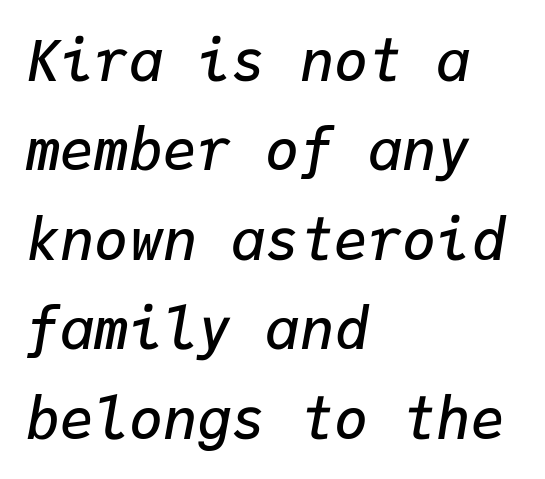
Q: Is the text bold? A: Semi-bold.
Q: Is the text italic (slanted)? A: Yes, it leans right by about 9 degrees.
Q: Is the text underlined? A: No.
Q: How is the paragraph aligned? A: Left-aligned.
Q: Is the spacing between letters normal or unusually wide? A: Normal.
Q: Is the spacing between lines tight, normal or loose? A: Normal.
Q: Width (condensed, normal, or wide)? A: Normal.
Q: Stroke contrast? A: Low.
Q: x-height? A: Medium.
Q: Monospaced? A: Yes.
